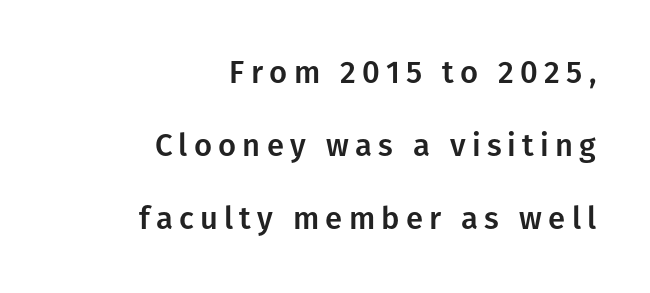
{"serif": "no", "italic": "no", "width": "normal", "stroke_contrast": "low", "x_height": "medium", "monospaced": "no", "underline": "no", "align": "right", "line_spacing": "loose", "line_spacing_ratio": 2.36, "letter_spacing": "wide", "letter_spacing_em": 0.2, "glyph_px": 31}
